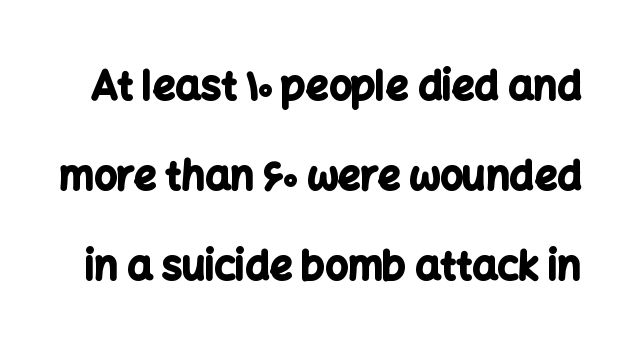
Summary of vertical rhythm: relaxed, with wide interline spacing. Typographic density is high because the face is bold. Think of a printed novel: that variable character pitch is what you see here. Unlike a traditional serif, this face leaves its strokes unadorned. You can tell it's not italic because the verticals are truly vertical. The area under the type is left untouched.
